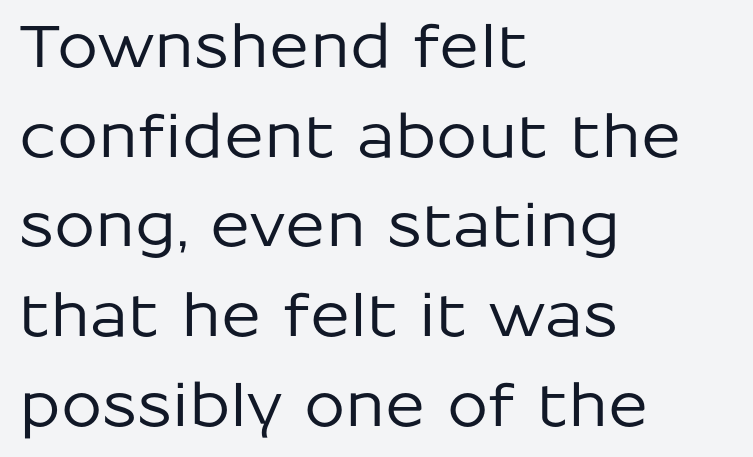
The image shows 59 px sans-serif type, upright; set left-aligned, normal line spacing (1.52x), normal letter spacing, not underlined; low stroke contrast and a medium x-height.
